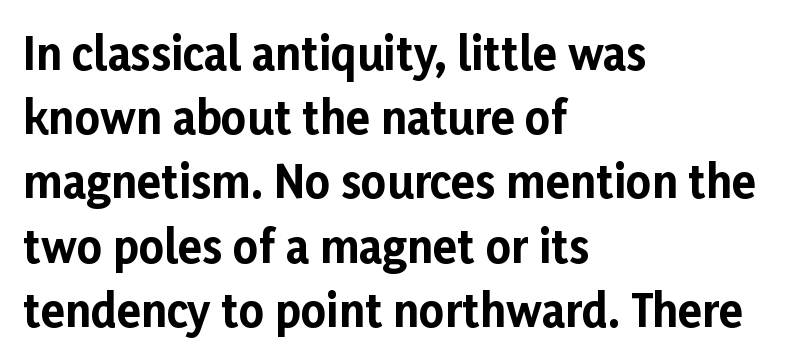
Q: Is the text bold? A: Yes.
Q: Is the text italic (slanted)? A: No, it is upright.
Q: Is the typeface a serif or a sans-serif typeface? A: Sans-serif.
Q: Is the text underlined? A: No.
Q: How is the paragraph aligned? A: Left-aligned.
Q: Is the spacing between letters normal or unusually wide? A: Normal.
Q: Is the spacing between lines tight, normal or loose? A: Normal.
Q: Width (condensed, normal, or wide)? A: Normal.
Q: Stroke contrast? A: Low.
Q: x-height? A: Medium.
Q: Monospaced? A: No.
